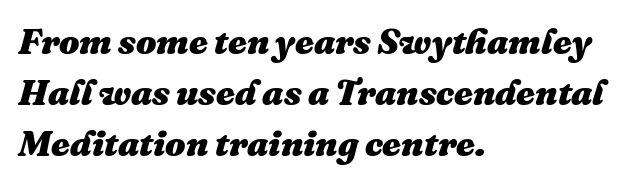
{"italic": "yes", "lean": "right", "slant_degrees": 16, "bold": "yes", "weight": "heavy", "width": "normal", "stroke_contrast": "medium", "x_height": "medium", "monospaced": "no", "underline": "no", "align": "left", "line_spacing": "normal", "line_spacing_ratio": 1.41, "letter_spacing": "normal", "letter_spacing_em": 0.0, "glyph_px": 36}
